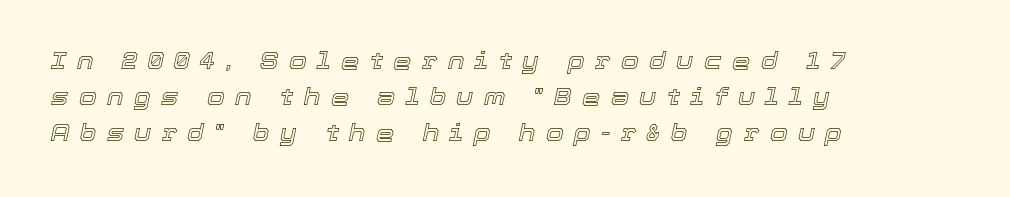
In terms of leading, this rendering sits right in the middle. Glyph-to-glyph distance is far greater than everyday printed text. The zone under the glyphs is completely vacant. The text carries the slant typical of an italic or oblique font. In CSS terms this would be text-align: left.
